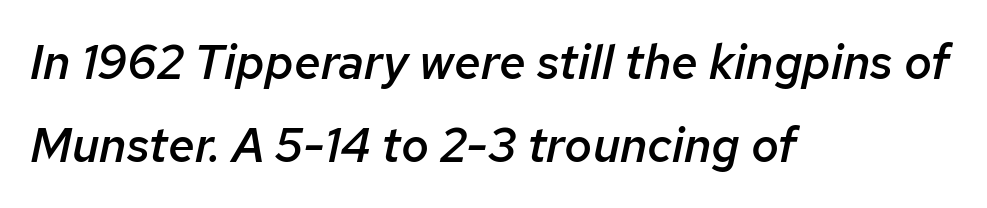
Q: Is the text bold? A: Semi-bold.
Q: Is the text italic (slanted)? A: Yes, it leans right by about 12 degrees.
Q: Is the text underlined? A: No.
Q: How is the paragraph aligned? A: Left-aligned.
Q: Is the spacing between letters normal or unusually wide? A: Normal.
Q: Width (condensed, normal, or wide)? A: Normal.
Q: Stroke contrast? A: Low.
Q: x-height? A: Medium.
Q: Monospaced? A: No.
